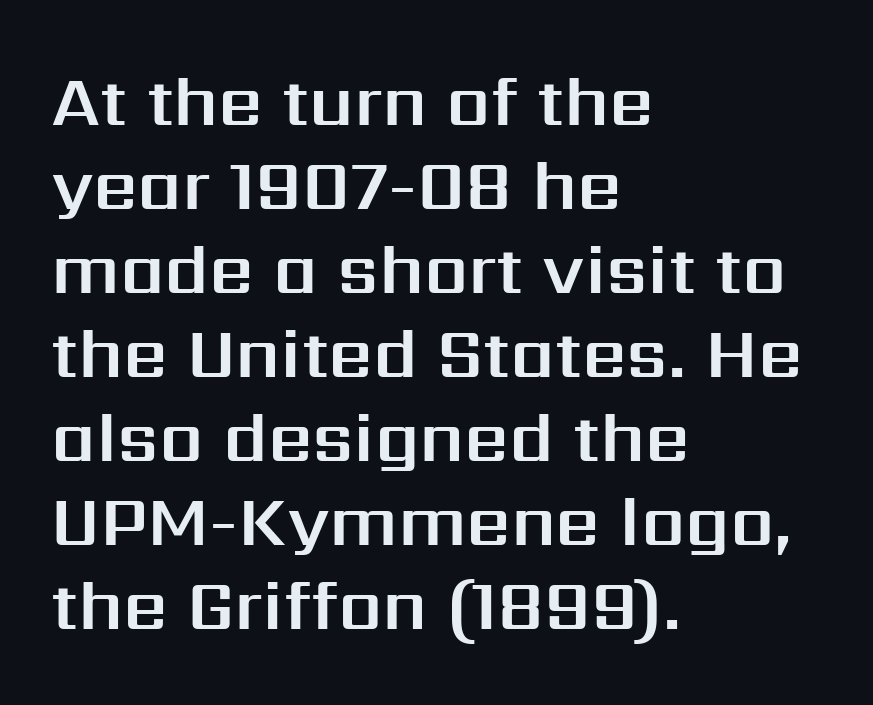
{"serif": "no", "italic": "no", "width": "normal", "stroke_contrast": "medium", "x_height": "medium", "monospaced": "no", "underline": "no", "align": "left", "line_spacing_ratio": 1.2, "letter_spacing": "normal", "letter_spacing_em": 0.0, "glyph_px": 70}
